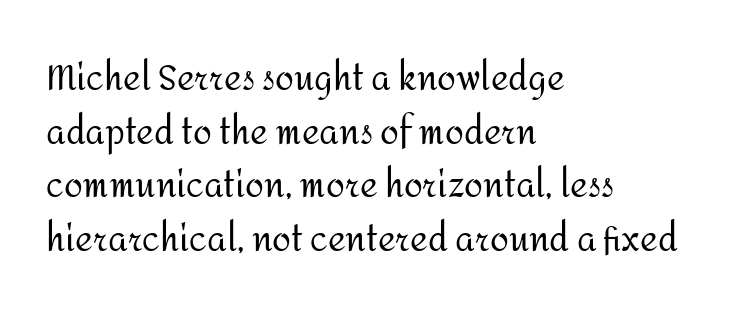
Posture: upright roman. Line spacing here is normal. Plain, unruled lines of type. Nope, no serifs anywhere on these letters. Weight: in the light-to-regular range. Do the characters align in a grid? No, the font is proportional.
